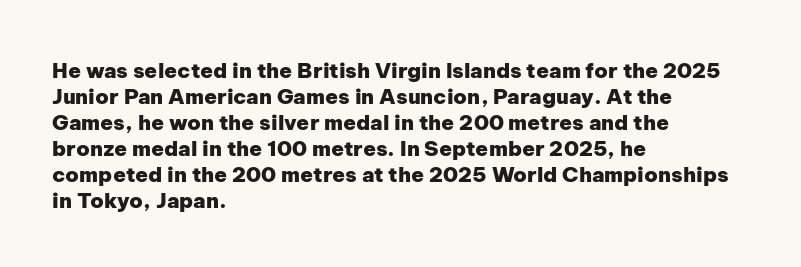
The strokes are fattened all the way to bold. Visually the block forms a straight wall on the left and a jagged coastline on the right. A typesetter would mark this as roman, not italic. The words here are not underlined.
